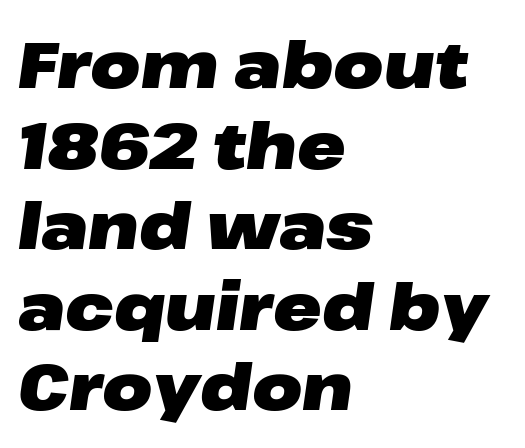
Is this a fixed-width face? No — the glyphs have proportional, varying widths. This sample uses plain, unmodified letter spacing. This rendering features lettering with no underline. These lines carry a lot of weight — the face is fully bold. Every character sits at an angle, as italics do.
